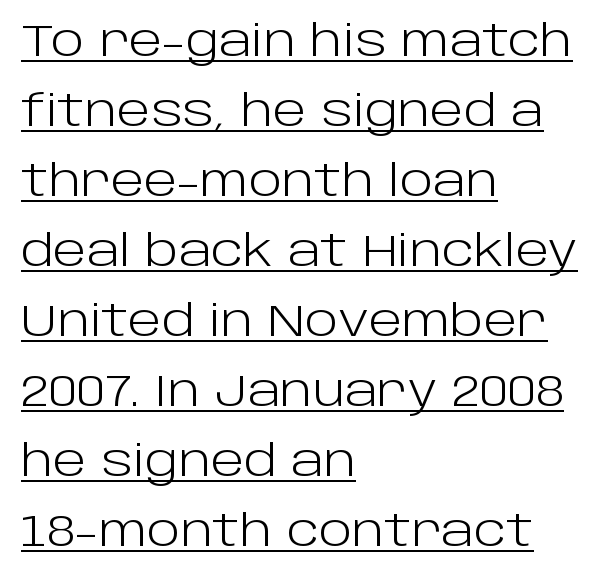
{"serif": "no", "italic": "no", "bold": "no", "weight": "light", "width": "normal", "stroke_contrast": "low", "x_height": "large", "monospaced": "no", "underline": "yes", "align": "left", "line_spacing": "normal", "line_spacing_ratio": 1.59, "letter_spacing": "normal", "letter_spacing_em": 0.0, "glyph_px": 44}
